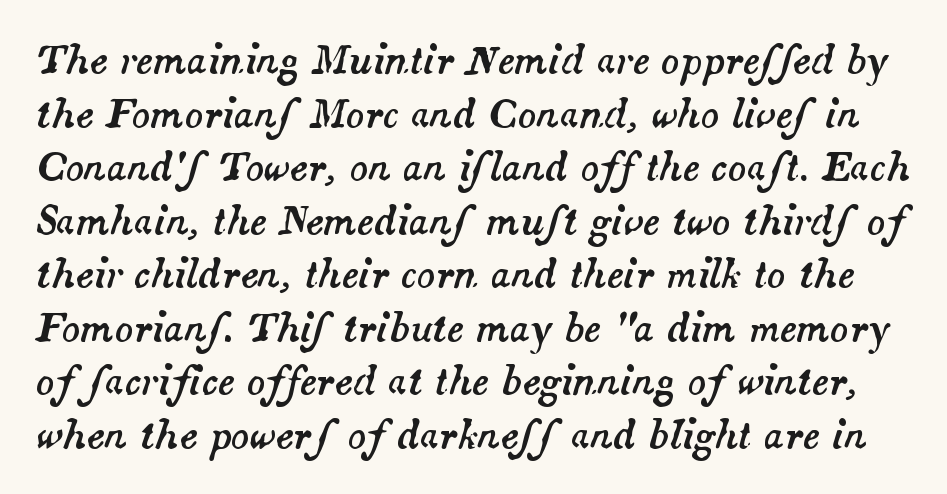
The image shows 38 px text type, italic (leaning right); set normal line spacing (1.41x), normal letter spacing, not underlined; medium stroke contrast and a small x-height.
